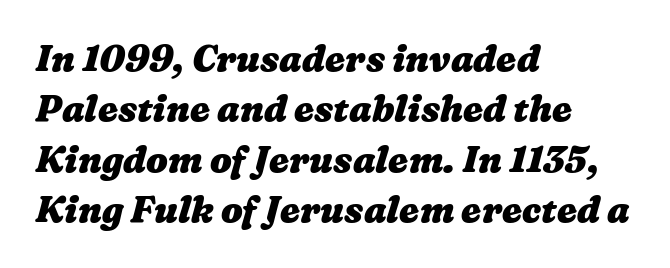
Check under the words: just untouched page. You could not count columns in this text — the font is proportionally spaced. Where is the straight margin? On the left. Interline gaps are of average width in this sample. Chunky letters — that's bold for sure. This rendering leaves character spacing at its baseline value.
